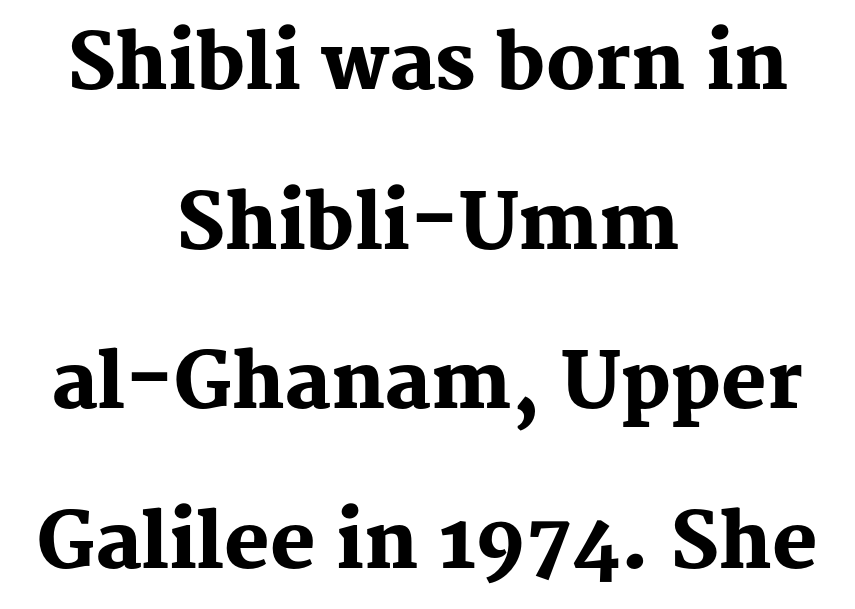
The image shows 76 px heavy serif type, upright; set centered, loose line spacing (2.1x), normal letter spacing, not underlined; medium stroke contrast and a medium x-height.
